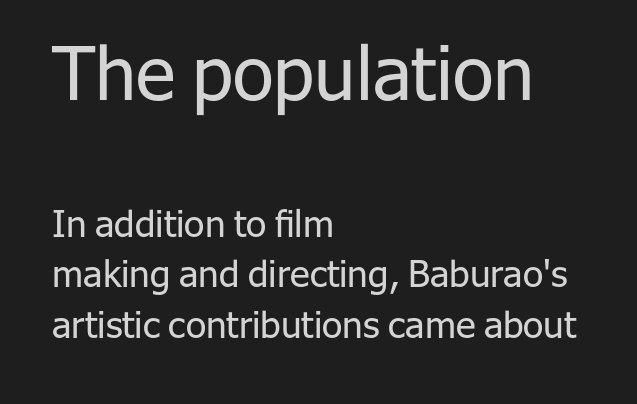
The image shows 74 px regular-weight sans-serif type, upright; set left-aligned, normal line spacing (1.37x), normal letter spacing, not underlined; the first (top) block is 2.0x larger; low stroke contrast and a medium x-height.
